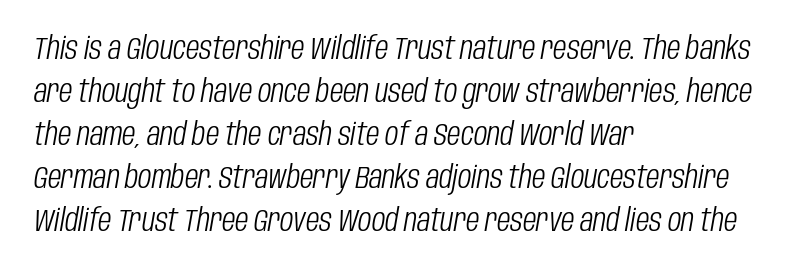
{"italic": "yes", "lean": "right", "slant_degrees": 10, "bold": "no", "weight": "light", "width": "condensed", "stroke_contrast": "low", "x_height": "large", "monospaced": "no", "underline": "no", "align": "left", "line_spacing": "normal", "line_spacing_ratio": 1.39, "letter_spacing": "normal", "letter_spacing_em": 0.0, "glyph_px": 31}
